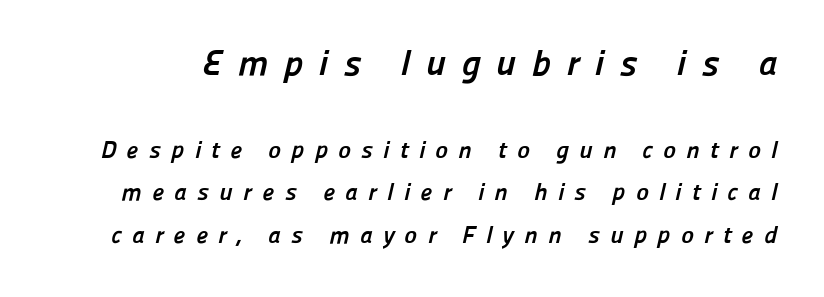
Plain, unruled lines of type. Strokes here are thick enough to call this a true bold. Here the designer chose a conventional face with non-uniform glyph widths. In terms of letterspacing, this is a distinctly airy, spread setting. The letters in the upper block stand taller than those in the block below.
